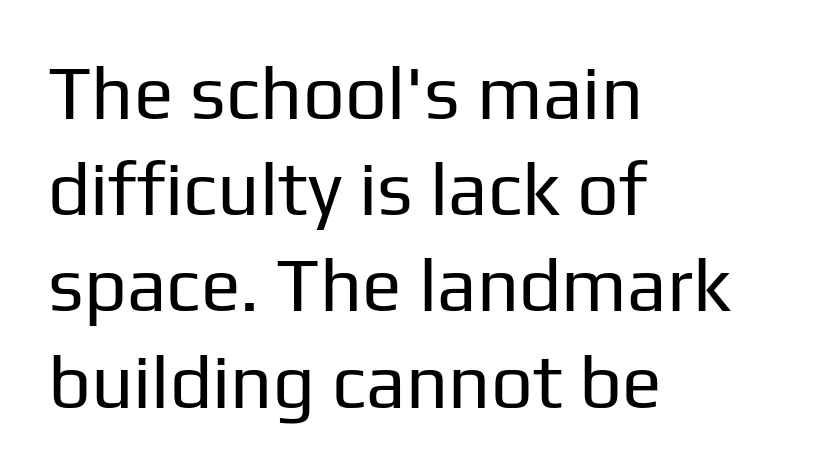
Q: Is the text bold? A: No.
Q: Is the text italic (slanted)? A: No, it is upright.
Q: Is the typeface a serif or a sans-serif typeface? A: Sans-serif.
Q: Is the text underlined? A: No.
Q: How is the paragraph aligned? A: Left-aligned.
Q: Is the spacing between letters normal or unusually wide? A: Normal.
Q: Is the spacing between lines tight, normal or loose? A: Normal.
Q: Width (condensed, normal, or wide)? A: Normal.
Q: Stroke contrast? A: Low.
Q: x-height? A: Medium.
Q: Monospaced? A: No.
